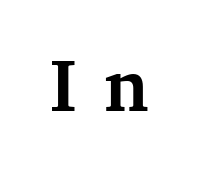
{"serif": "yes", "italic": "no", "bold": "yes", "weight": "bold", "width": "normal", "stroke_contrast": "medium", "x_height": "medium", "monospaced": "no", "underline": "no", "letter_spacing": "wide", "letter_spacing_em": 0.38, "glyph_px": 72}
